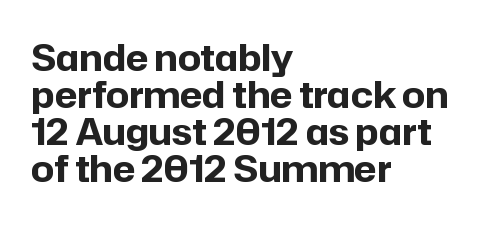
{"serif": "no", "italic": "no", "bold": "yes", "weight": "bold", "width": "normal", "stroke_contrast": "low", "x_height": "medium", "monospaced": "no", "underline": "no", "align": "left", "line_spacing": "tight", "line_spacing_ratio": 1.03, "letter_spacing": "normal", "letter_spacing_em": 0.0, "glyph_px": 36}
